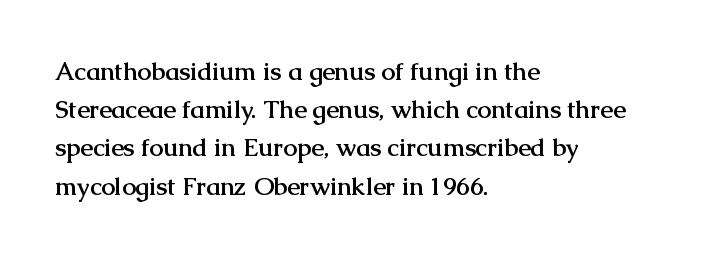
Lines of text with bare space underneath. Quick note: interline space is typical. The line texture is even and compact thanks to regular tracking. The letters stand straight up with perfectly vertical stems. I'd describe the lettering as bold — thick and assertive.
